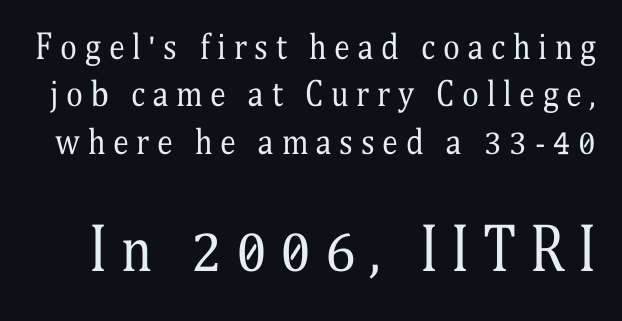
Compare the two chunks: the lower has the greater cap height. The type is letterspaced generously, with wide tracking. Posture: vertical. Just letters on the line, the space beneath them empty.
